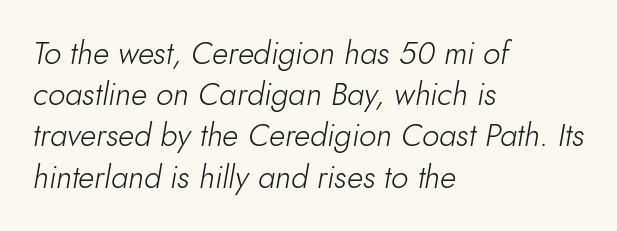
The gaps between neighbouring characters are ordinary and unremarkable. Glance below the letters and you will spot only blank space. Designer's note — italics engaged. All the whitespace from short lines collects on the right.
